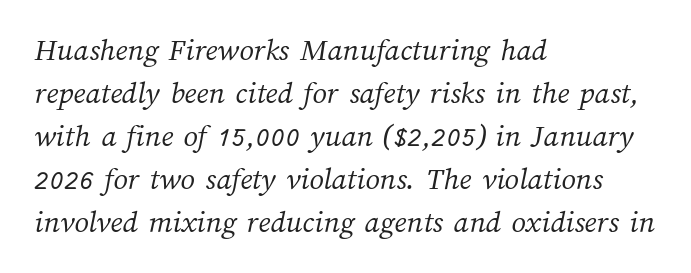
{"bold": "no", "weight": "light", "width": "normal", "stroke_contrast": "medium", "x_height": "medium", "monospaced": "no", "underline": "no", "align": "left", "line_spacing": "normal", "line_spacing_ratio": 1.34, "letter_spacing": "normal", "letter_spacing_em": 0.0, "glyph_px": 32}
